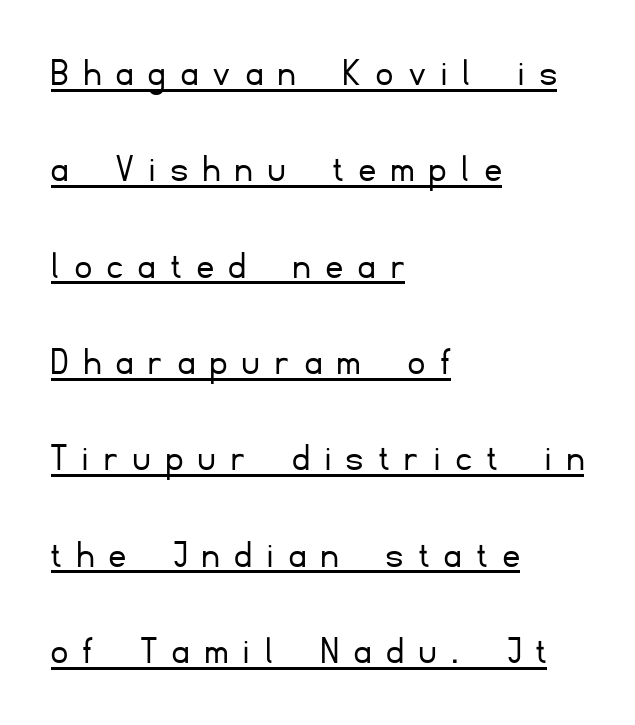
Does extra space separate the letters? Yes, quite a lot of it. Where is the straight margin? On the left. The lettering holds an erect, upright posture throughout. The designer went with a sans here, leaving each stem footless. These lines are rendered in a variable-pitch font. If you measured baseline to baseline, you'd find a long distance.
